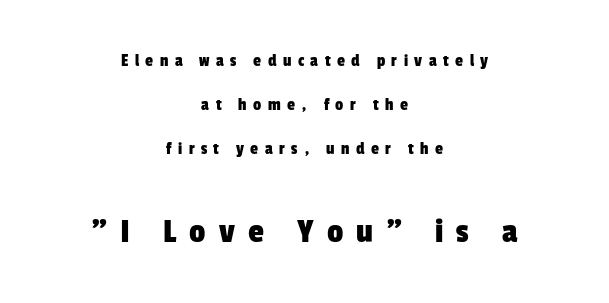
{"serif": "no", "width": "condensed", "stroke_contrast": "low", "x_height": "medium", "monospaced": "no", "underline": "no", "align": "center", "line_spacing": "loose", "line_spacing_ratio": 2.45, "letter_spacing": "wide", "letter_spacing_em": 0.36, "larger_block": "second", "size_ratio": 2.0, "glyph_px": 36}
